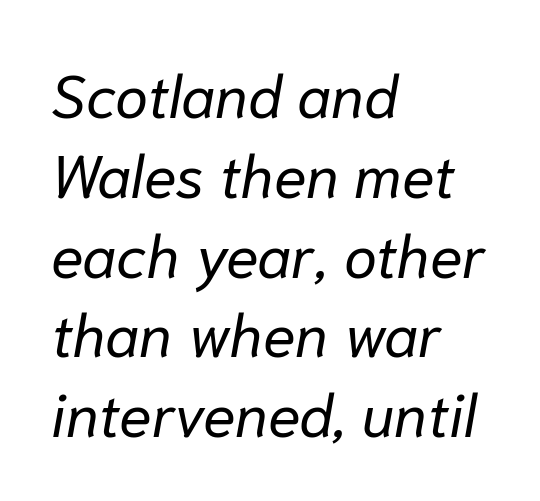
The image shows 60 px regular-weight type, italic (leaning right); set left-aligned, normal line spacing (1.33x), normal letter spacing, not underlined; low stroke contrast and a medium x-height.
